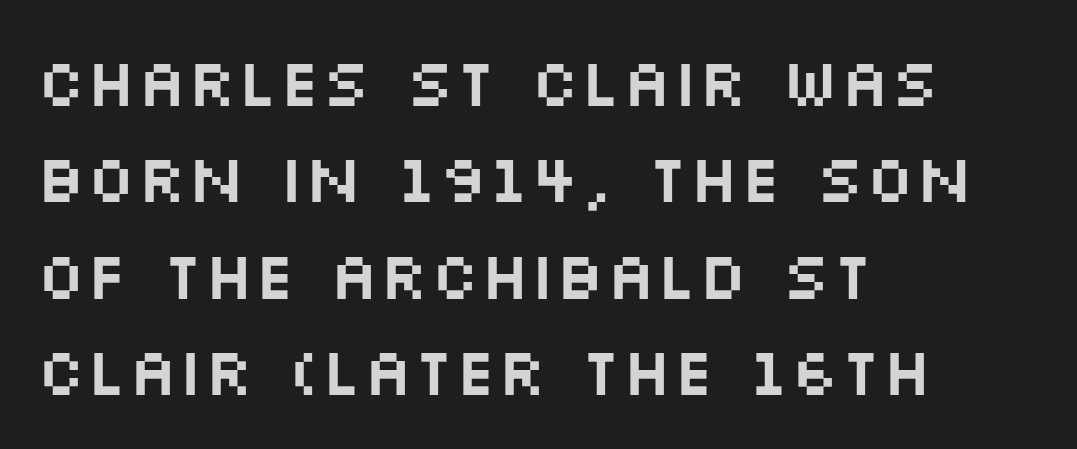
The image shows 67 px wide sans-serif type, upright; set left-aligned, normal line spacing (1.44x), normal letter spacing, not underlined; medium stroke contrast and a large x-height.
